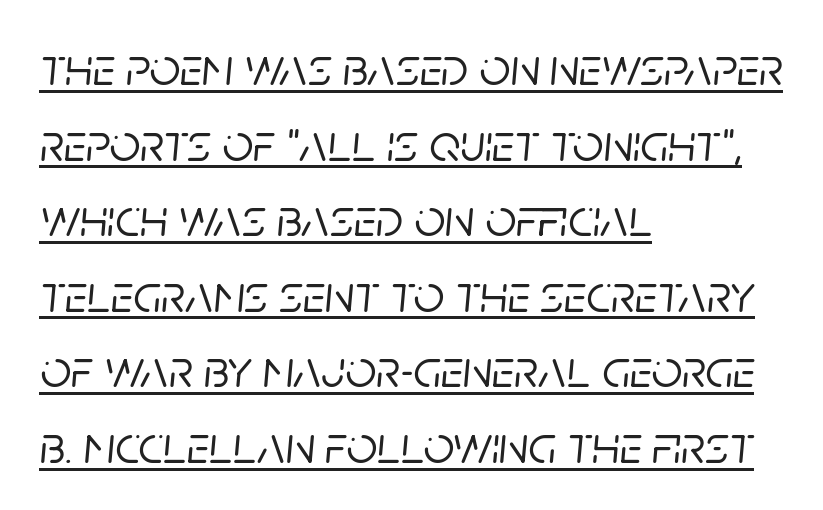
Each word holds together tightly as a unit, with standard inter-letter gaps. Caption: lettering with a line underneath. The text block is weighted toward the left margin, trailing off unevenly rightward. If you measured baseline to baseline, you'd find a middling distance. When letters slant like this, we call the style italic.
